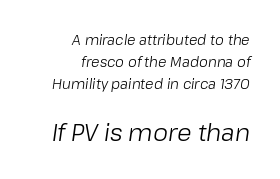
No heavy texture on the line: the type isn't bold. The letterforms sit shoulder to shoulder at normal distance. Nobody drew a line under any word here. The letters are slanted; this is an italic face. Size hierarchy here favors the trailing block over the leading one.
